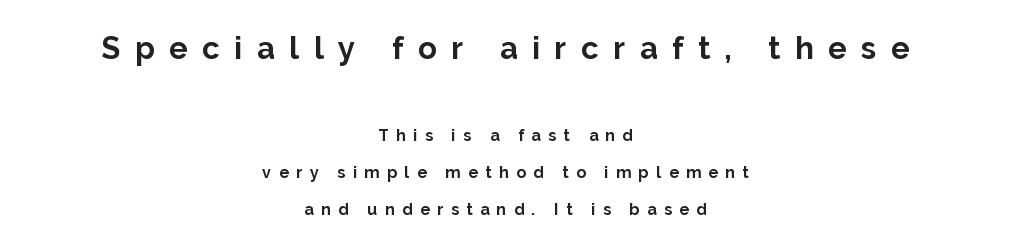
{"serif": "no", "italic": "no", "bold": "yes", "weight": "bold", "width": "normal", "stroke_contrast": "low", "x_height": "medium", "monospaced": "no", "underline": "no", "align": "center", "line_spacing": "loose", "line_spacing_ratio": 2.31, "letter_spacing": "wide", "letter_spacing_em": 0.47, "larger_block": "first", "size_ratio": 1.94, "glyph_px": 31}
